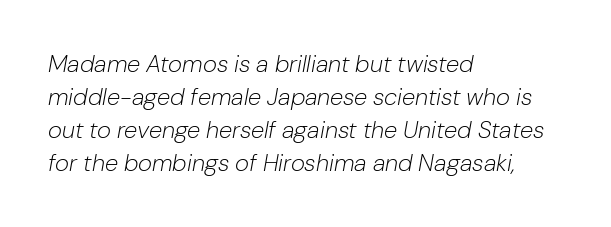
The image shows 24 px text type, italic (leaning right); set left-aligned, normal line spacing (1.37x), normal letter spacing, not underlined.
